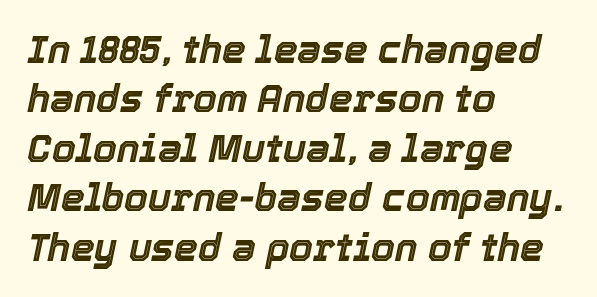
{"italic": "yes", "lean": "right", "slant_degrees": 12, "width": "normal", "x_height": "medium", "monospaced": "no", "underline": "no", "align": "left", "line_spacing": "normal", "line_spacing_ratio": 1.3, "letter_spacing": "normal", "letter_spacing_em": 0.0, "glyph_px": 38}
